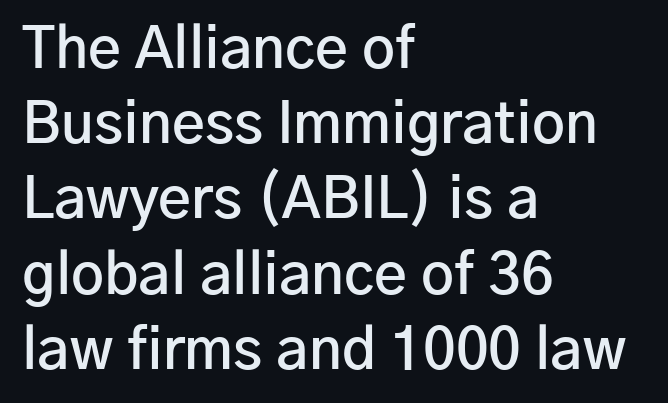
The image shows 57 px semibold sans-serif type, upright; set left-aligned, normal line spacing (1.32x), normal letter spacing, not underlined; low stroke contrast and a medium x-height.
